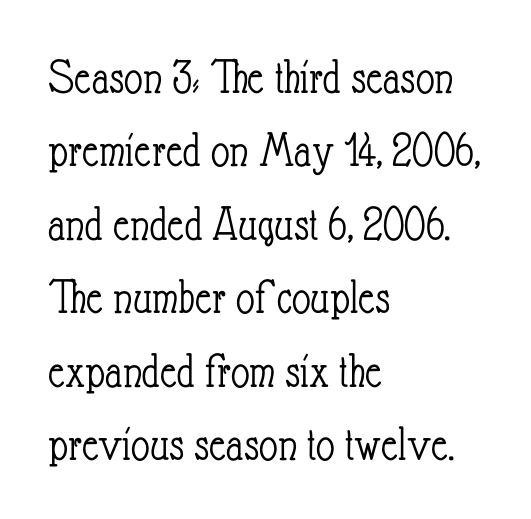
Q: Is the text bold? A: No.
Q: Is the text italic (slanted)? A: No, it is upright.
Q: Is the text underlined? A: No.
Q: How is the paragraph aligned? A: Left-aligned.
Q: Is the spacing between letters normal or unusually wide? A: Normal.
Q: Is the spacing between lines tight, normal or loose? A: Normal.
Q: Width (condensed, normal, or wide)? A: Condensed.
Q: Stroke contrast? A: Low.
Q: x-height? A: Small.
Q: Monospaced? A: No.
